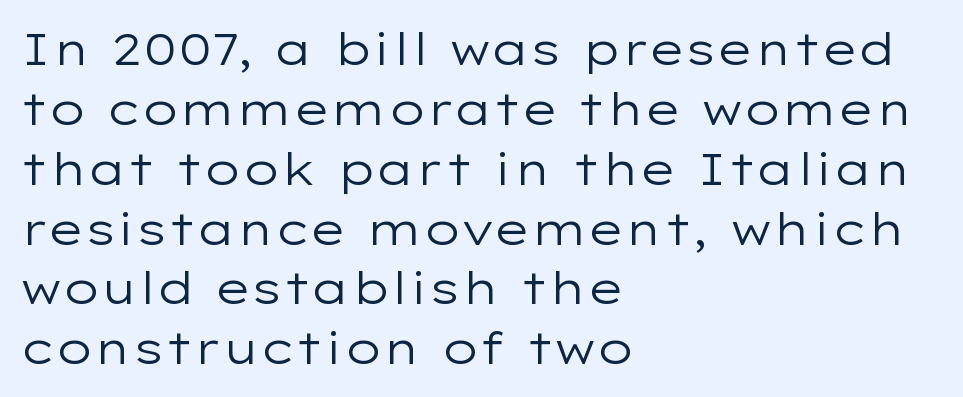
The image shows 45 px regular-weight, wide sans-serif type, upright; set left-aligned, normal line spacing (1.33x), normal letter spacing, not underlined; low stroke contrast and a medium x-height.
